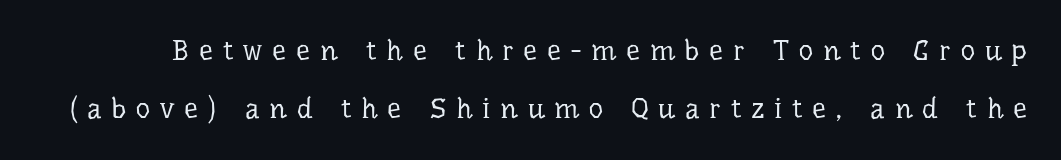
{"serif": "yes", "italic": "no", "bold": "no", "weight": "regular", "width": "normal", "stroke_contrast": "low", "x_height": "medium", "monospaced": "no", "underline": "no", "line_spacing": "loose", "line_spacing_ratio": 2.08, "letter_spacing": "wide", "letter_spacing_em": 0.35, "glyph_px": 28}
